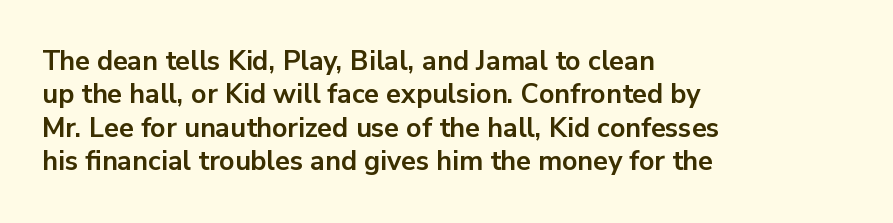
{"italic": "no", "bold": "yes", "underline": "no", "align": "left", "line_spacing_ratio": 1.24, "letter_spacing": "normal", "letter_spacing_em": 0.0, "glyph_px": 27}
